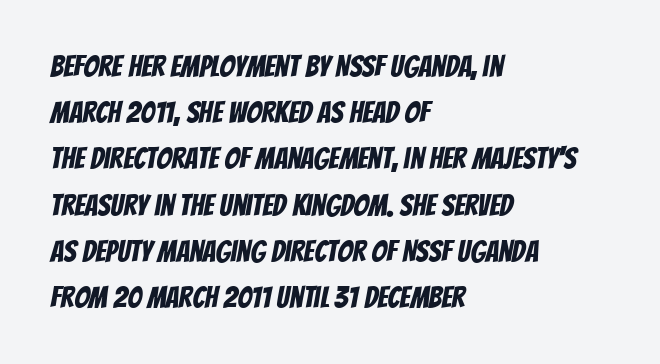
The passage shown has conventional tracking throughout. The face used here is a sans, in the tradition of grotesques and geometrics. Normally led — the rows are evenly, conventionally spaced. Every row of glyphs begins at an identical x-position on the left. The specimen omits any rule beneath the text block's lines.
